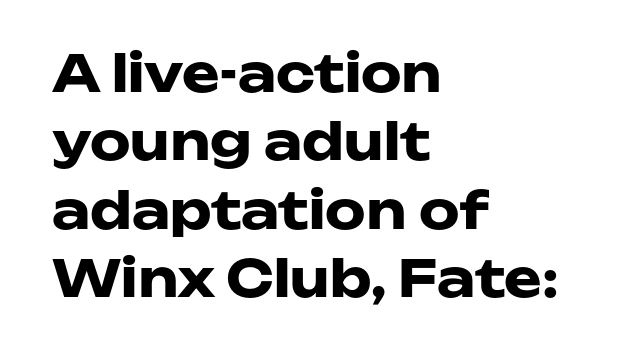
Tracking value appears to be zero — textbook default spacing. Classification — sans serif. These lines sit exactly where default settings would place them. In terms of posture, this sample is upright.
